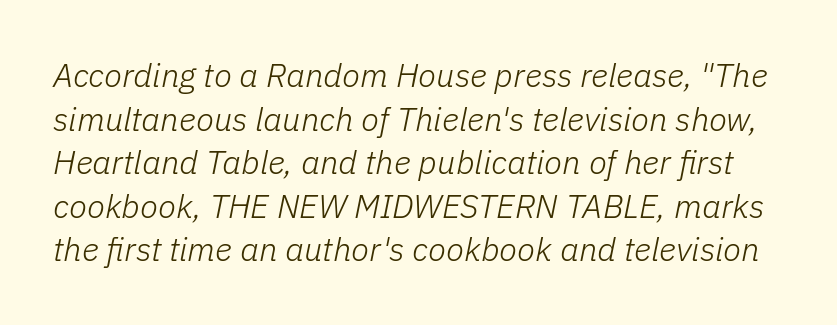
Q: Is the text bold? A: No.
Q: Is the text italic (slanted)? A: Yes, it leans right by about 11 degrees.
Q: Is the text underlined? A: No.
Q: Is the spacing between letters normal or unusually wide? A: Normal.
Q: Is the spacing between lines tight, normal or loose? A: Normal.
Q: Width (condensed, normal, or wide)? A: Normal.
Q: Stroke contrast? A: Low.
Q: x-height? A: Medium.
Q: Monospaced? A: No.
